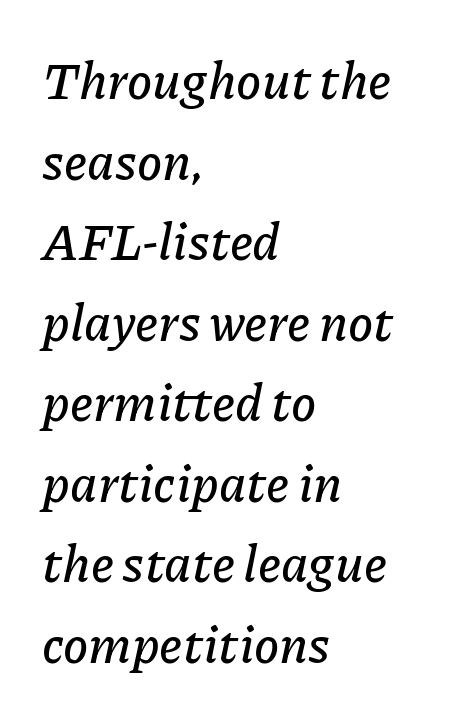
Reading down the block, your eye returns to a fixed left position each line. The rendering applies a slant to the glyphs. Honestly, there is no underline to notice here at all. Think of a printed novel: that variable character pitch is what you see here. The block of text has a typical density, with ordinary space between rows. Here the glyphs are tracked normally, forming tight word shapes.
